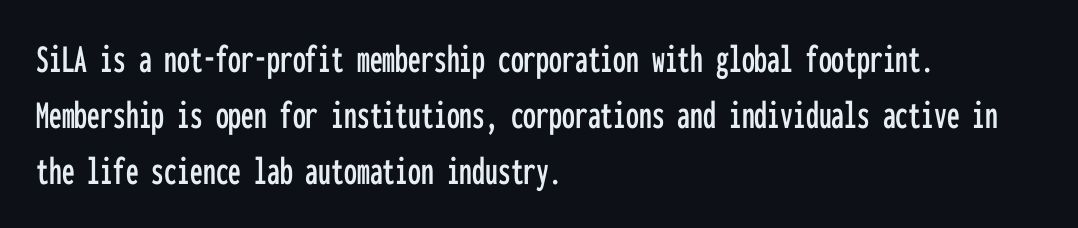
Note: no serifs on the glyphs. Plain, unruled lines of type. A student would call this left alignment; a typographer would say flush left, rag right. Students, note that the glyphs here touch the page at normal intervals. Baseline-to-baseline distance is the conventional proportion of letter height. Fixed-width glyphs throughout — classic coding-font behaviour.
